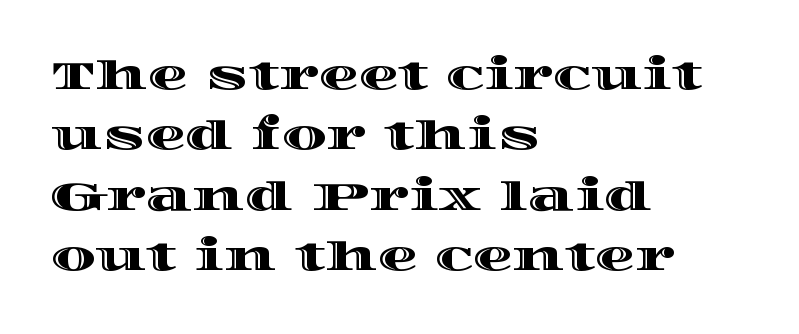
{"italic": "no", "width": "wide", "x_height": "large", "monospaced": "no", "underline": "no", "align": "left", "line_spacing": "normal", "line_spacing_ratio": 1.51, "letter_spacing": "normal", "letter_spacing_em": 0.0, "glyph_px": 40}
